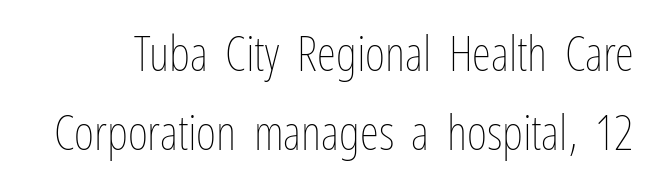
The face looks like a standard text weight, possibly lighter. Whoever set this chose a conventional vertical rhythm. The axis of the letterforms is exactly vertical. Rule under the text: the space is simply empty. In terms of letterspacing, this is plain default setting.
